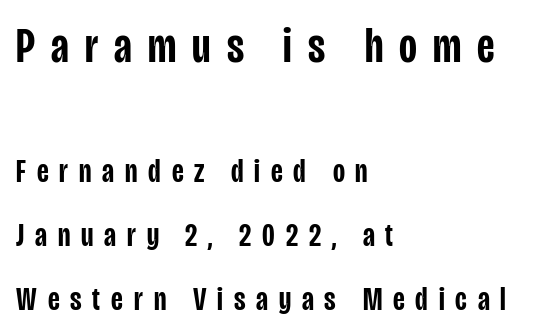
Q: Is the text bold? A: Semi-bold.
Q: Is the text italic (slanted)? A: No, it is upright.
Q: Is the typeface a serif or a sans-serif typeface? A: Sans-serif.
Q: Is the text underlined? A: No.
Q: How is the paragraph aligned? A: Left-aligned.
Q: Is the spacing between letters normal or unusually wide? A: Unusually wide.
Q: Is the spacing between lines tight, normal or loose? A: Loose.
Q: Which block of text is set in a larger size, the first (top) or the second (bottom)? A: The first (top) one.
Q: Width (condensed, normal, or wide)? A: Condensed.
Q: Stroke contrast? A: Low.
Q: x-height? A: Large.
Q: Monospaced? A: No.
